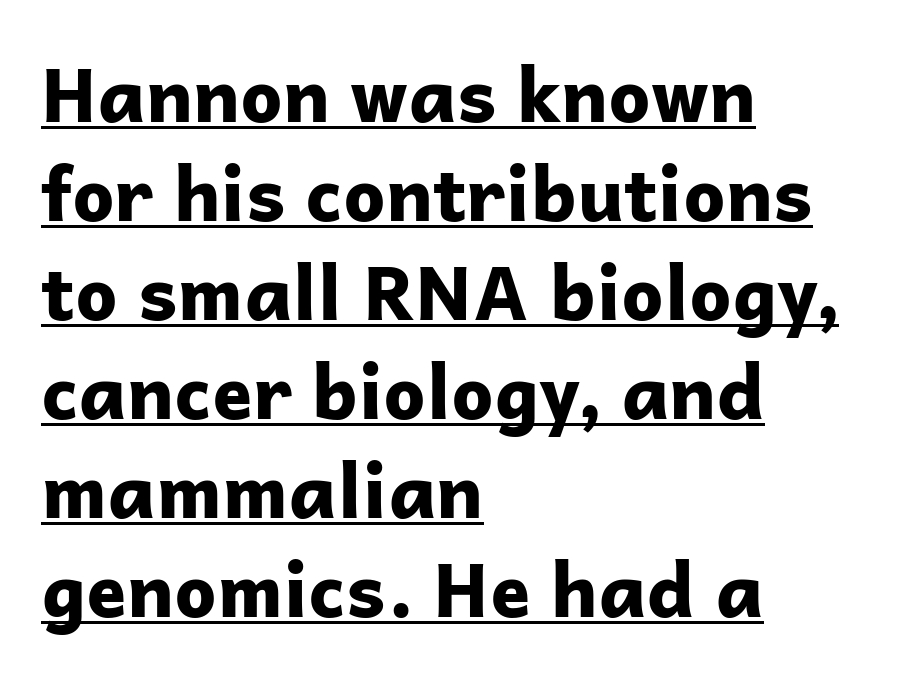
{"serif": "no", "italic": "no", "bold": "yes", "weight": "bold", "width": "normal", "stroke_contrast": "low", "x_height": "medium", "monospaced": "no", "underline": "yes", "align": "left", "line_spacing": "normal", "line_spacing_ratio": 1.32, "letter_spacing": "normal", "letter_spacing_em": 0.0, "glyph_px": 75}
